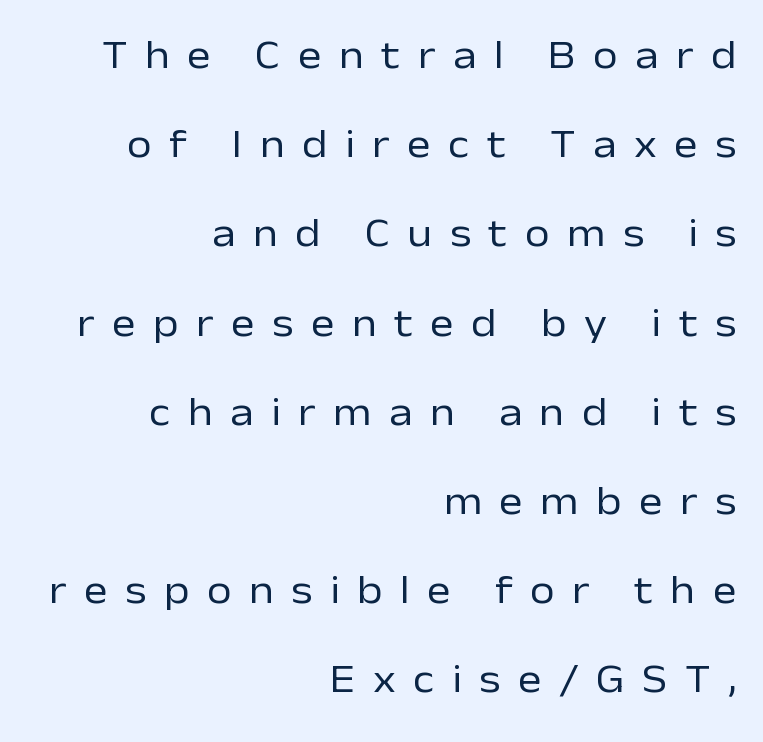
Q: Is the text bold? A: No.
Q: Is the text italic (slanted)? A: No, it is upright.
Q: Is the typeface a serif or a sans-serif typeface? A: Sans-serif.
Q: Is the text underlined? A: No.
Q: How is the paragraph aligned? A: Right-aligned.
Q: Is the spacing between letters normal or unusually wide? A: Unusually wide.
Q: Is the spacing between lines tight, normal or loose? A: Loose.
Q: Width (condensed, normal, or wide)? A: Normal.
Q: Stroke contrast? A: Low.
Q: x-height? A: Medium.
Q: Monospaced? A: No.
